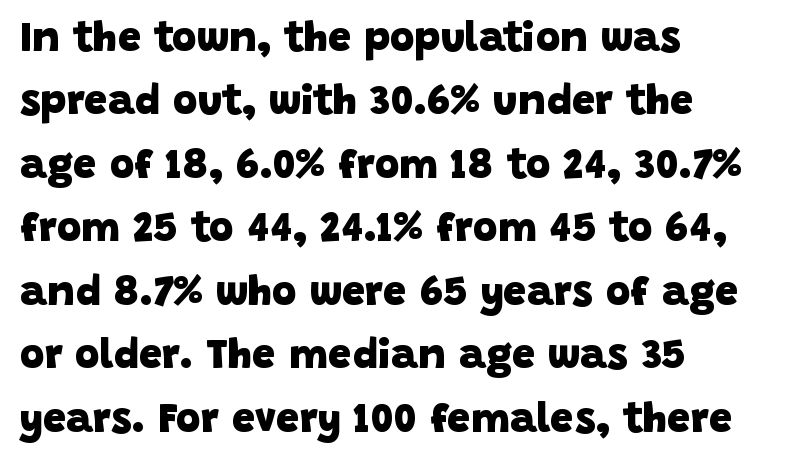
{"serif": "no", "bold": "yes", "weight": "heavy", "width": "normal", "stroke_contrast": "low", "x_height": "large", "monospaced": "no", "underline": "no", "align": "left", "line_spacing": "normal", "line_spacing_ratio": 1.51, "letter_spacing": "normal", "letter_spacing_em": 0.0, "glyph_px": 42}
